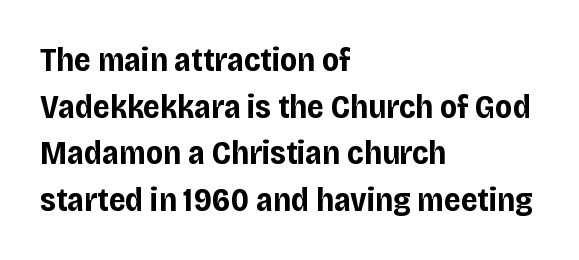
Upright lettering throughout. The passage shown has conventional tracking throughout. Baseline-to-baseline distance is the conventional proportion of letter height. Descender tails drop into unmarked territory.
